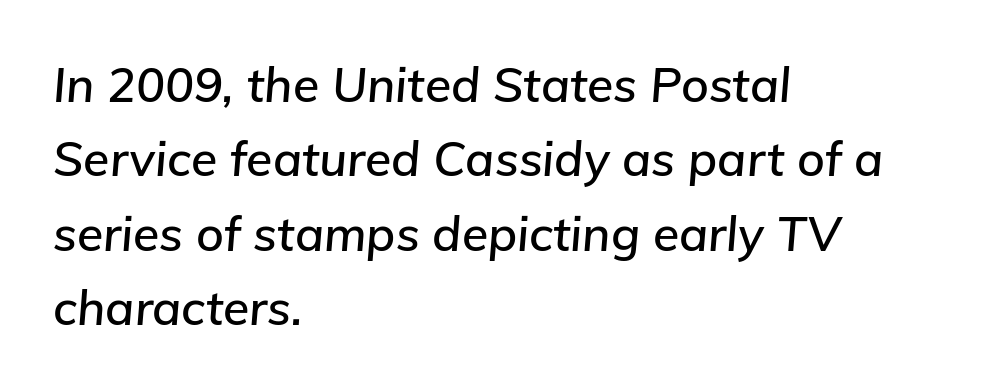
The image shows 48 px text type, italic (leaning right); set left-aligned, normal line spacing (1.55x), normal letter spacing, not underlined; low stroke contrast and a medium x-height.
